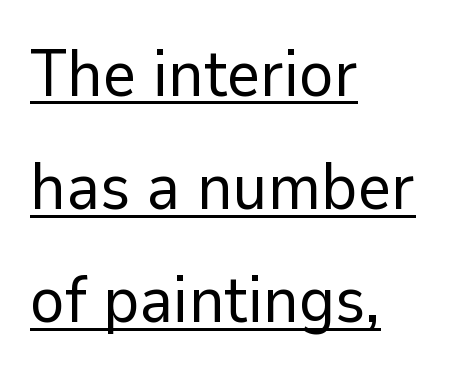
Q: Is the text bold? A: No.
Q: Is the text italic (slanted)? A: No, it is upright.
Q: Is the typeface a serif or a sans-serif typeface? A: Sans-serif.
Q: Is the text underlined? A: Yes.
Q: How is the paragraph aligned? A: Left-aligned.
Q: Is the spacing between letters normal or unusually wide? A: Normal.
Q: Width (condensed, normal, or wide)? A: Normal.
Q: Stroke contrast? A: Low.
Q: x-height? A: Medium.
Q: Monospaced? A: No.
